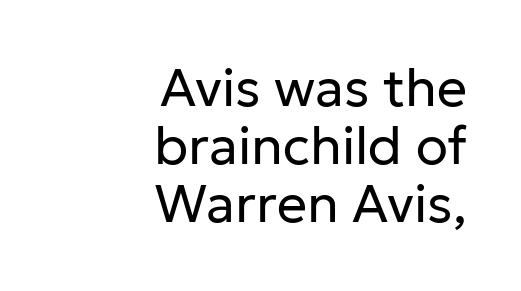
Nothing sits at the stroke ends, so this counts as sans-serif. The words here are not underlined. This sample is right-justified, so line beginnings fall wherever the words allow. Stroke mass is kept to a normal reading level or below. These lines keep a tight, regular rhythm from letter to letter. Italic: no, the glyphs are upright roman.
